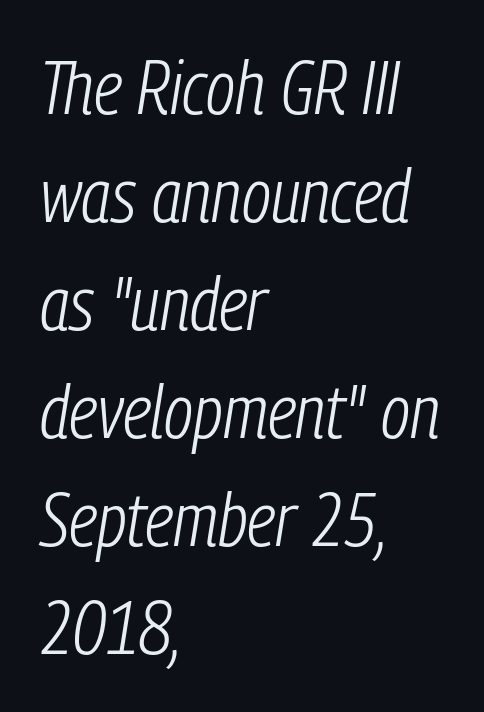
Q: Is the text bold? A: No.
Q: Is the text italic (slanted)? A: Yes, it leans right by about 9 degrees.
Q: Is the text underlined? A: No.
Q: How is the paragraph aligned? A: Left-aligned.
Q: Is the spacing between letters normal or unusually wide? A: Normal.
Q: Is the spacing between lines tight, normal or loose? A: Normal.
Q: Width (condensed, normal, or wide)? A: Condensed.
Q: Stroke contrast? A: Low.
Q: x-height? A: Medium.
Q: Monospaced? A: No.
